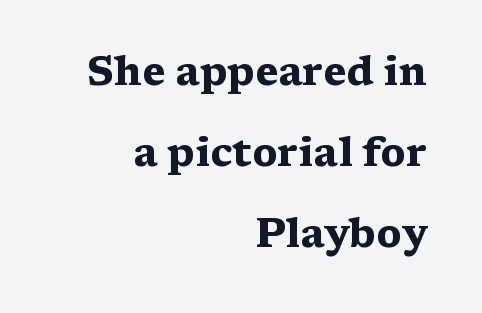
{"serif": "yes", "italic": "no", "bold": "yes", "weight": "heavy", "width": "wide", "stroke_contrast": "medium", "x_height": "medium", "monospaced": "no", "underline": "no", "align": "right", "line_spacing": "loose", "line_spacing_ratio": 2.02, "letter_spacing": "normal", "letter_spacing_em": 0.0, "glyph_px": 40}
